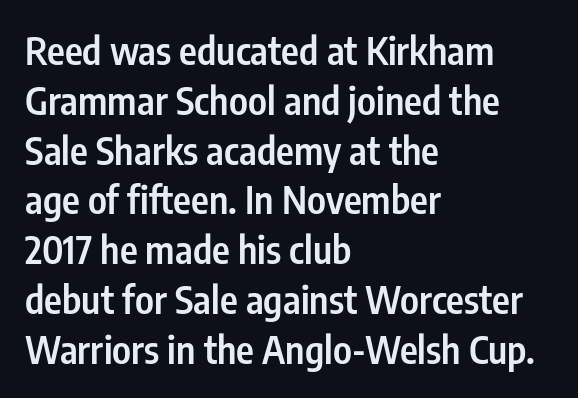
The typeface chosen for these lines omits serifs. The letters sit at their default tracking, neither squeezed nor spread. Horizontally, the lines are justified to the leading edge only. Style check: upright.
